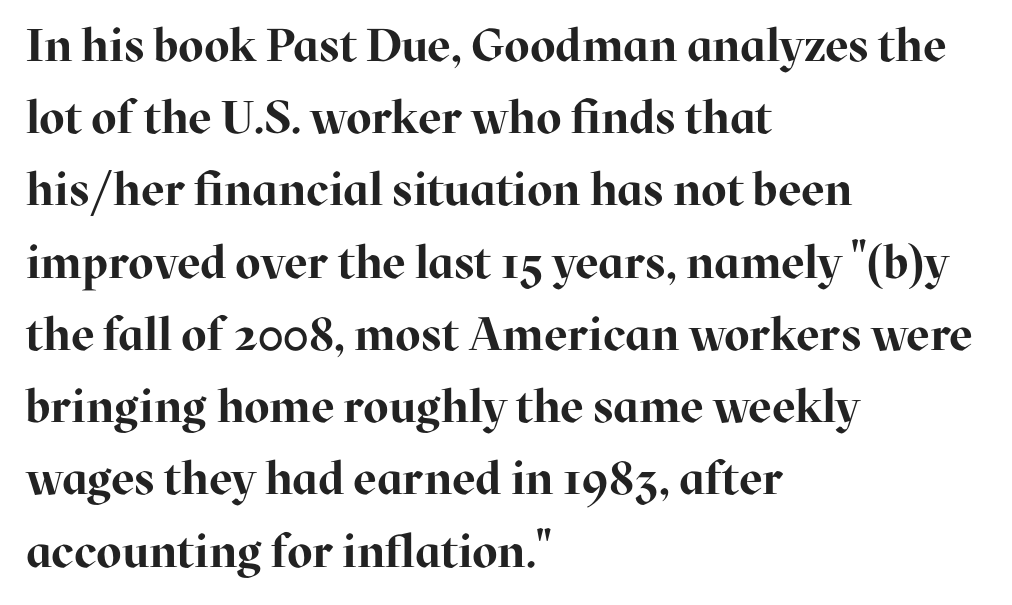
{"serif": "yes", "italic": "no", "bold": "yes", "weight": "bold", "width": "normal", "stroke_contrast": "high", "x_height": "medium", "monospaced": "no", "underline": "no", "align": "left", "line_spacing": "normal", "line_spacing_ratio": 1.57, "letter_spacing": "normal", "letter_spacing_em": 0.0, "glyph_px": 46}
